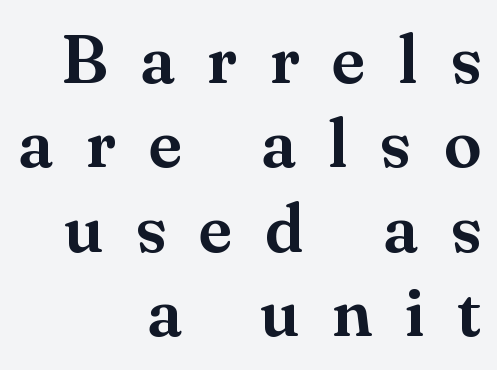
The image shows 68 px serif type, upright; set right-aligned, line spacing 1.24x, unusually wide letter spacing (+0.48 em), not underlined; medium stroke contrast and a small x-height.
